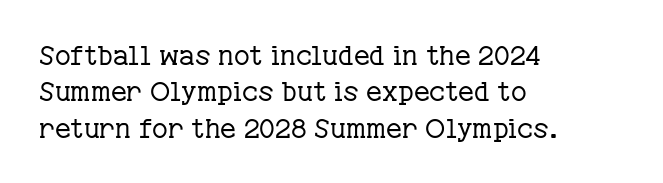
Q: Is the text bold? A: No.
Q: Is the text italic (slanted)? A: No, it is upright.
Q: Is the text underlined? A: No.
Q: How is the paragraph aligned? A: Left-aligned.
Q: Is the spacing between letters normal or unusually wide? A: Normal.
Q: Is the spacing between lines tight, normal or loose? A: Normal.
